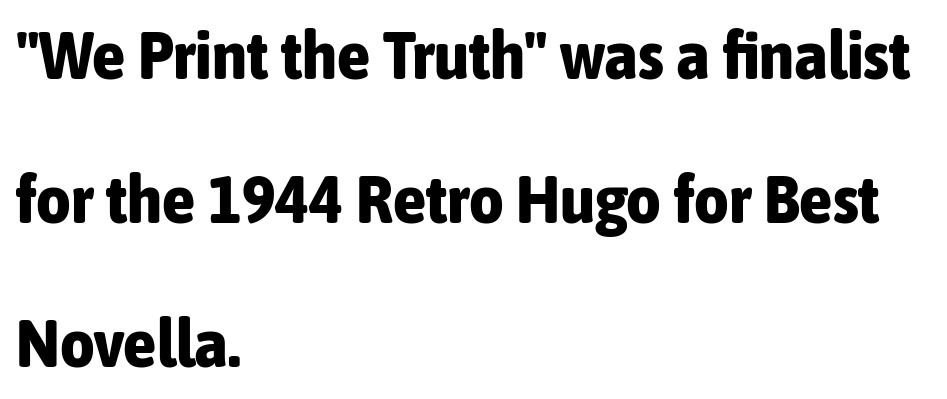
{"serif": "no", "italic": "no", "bold": "yes", "weight": "bold", "width": "condensed", "stroke_contrast": "low", "x_height": "medium", "monospaced": "no", "underline": "no", "align": "left", "line_spacing": "loose", "line_spacing_ratio": 2.15, "letter_spacing": "normal", "letter_spacing_em": 0.0, "glyph_px": 67}
